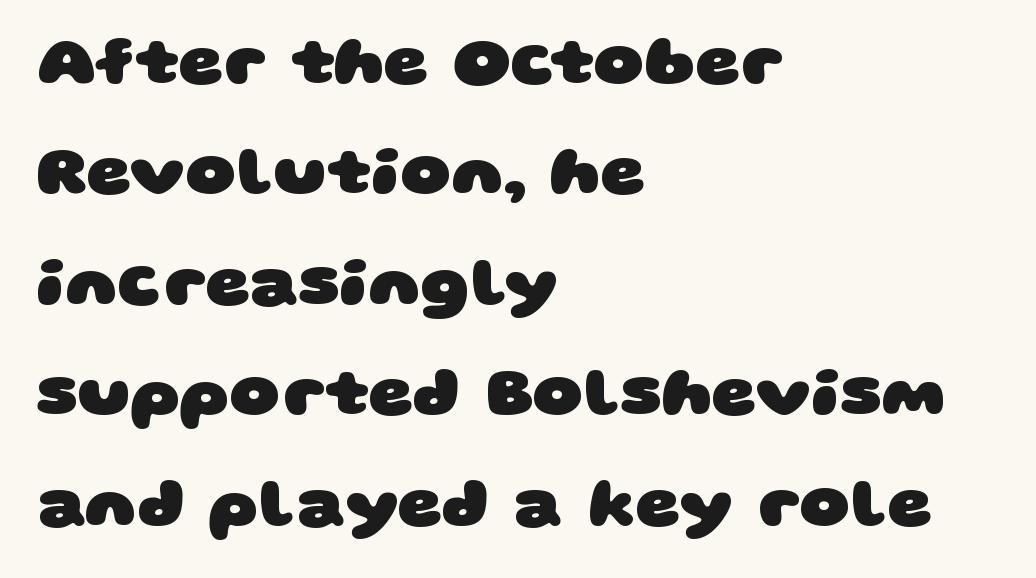
Quick note: interline space is typical. These lines are composed in type without serifs. Think of a printed novel: that variable character pitch is what you see here. Horizontally, the lines are justified to the leading edge only. Pretty heavy lettering here — definitely bold.
